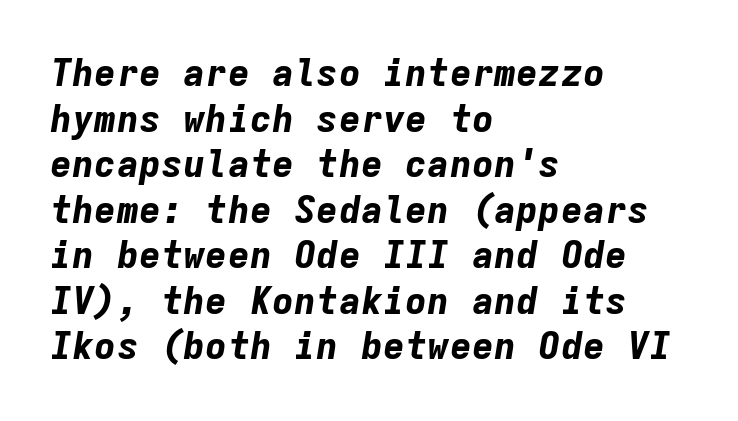
{"italic": "yes", "lean": "right", "slant_degrees": 9, "bold": "yes", "weight": "bold", "width": "normal", "stroke_contrast": "low", "x_height": "medium", "monospaced": "yes", "underline": "no", "align": "left", "line_spacing_ratio": 1.23, "letter_spacing": "normal", "letter_spacing_em": 0.0, "glyph_px": 37}
